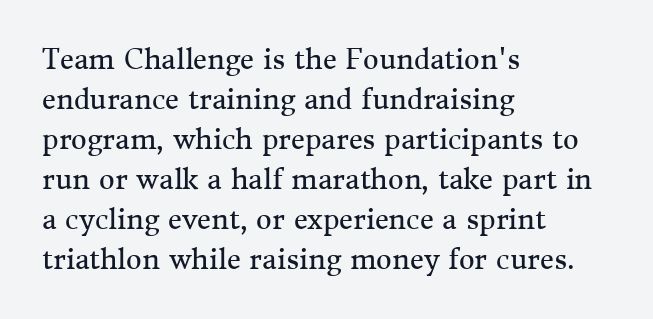
The image shows 27 px text type, upright; set left-aligned, normal line spacing (1.48x), normal letter spacing, not underlined.
